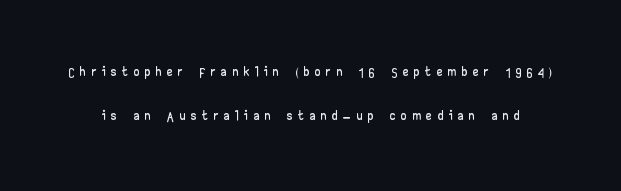
{"italic": "no", "underline": "no", "line_spacing": "loose", "line_spacing_ratio": 2.11, "letter_spacing": "wide", "letter_spacing_em": 0.29, "glyph_px": 21}
